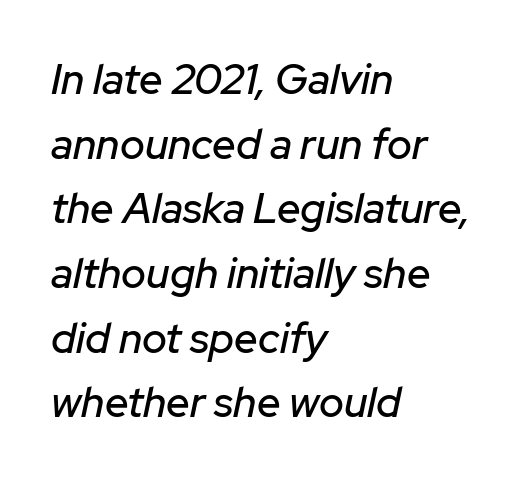
The image shows 42 px text type, italic (leaning right); set left-aligned, normal line spacing (1.54x), normal letter spacing, not underlined; low stroke contrast and a medium x-height.
